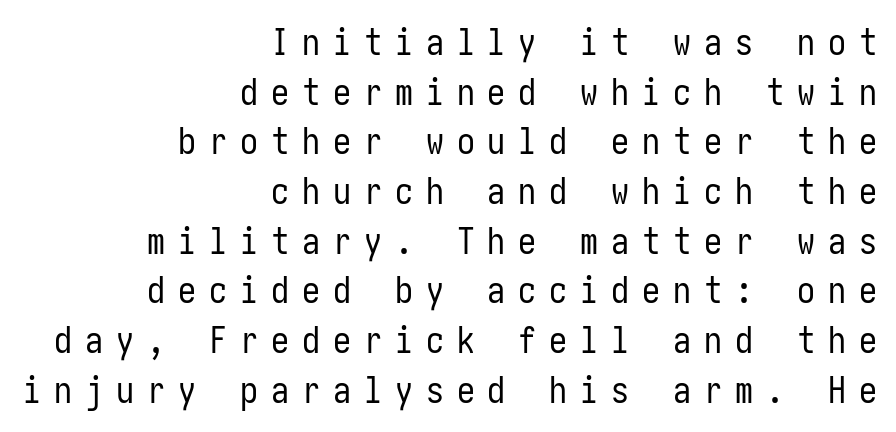
The image shows 36 px regular-weight, condensed sans-serif type, upright; set right-aligned, normal line spacing (1.38x), unusually wide letter spacing (+0.36 em), not underlined; low stroke contrast and a medium x-height.
